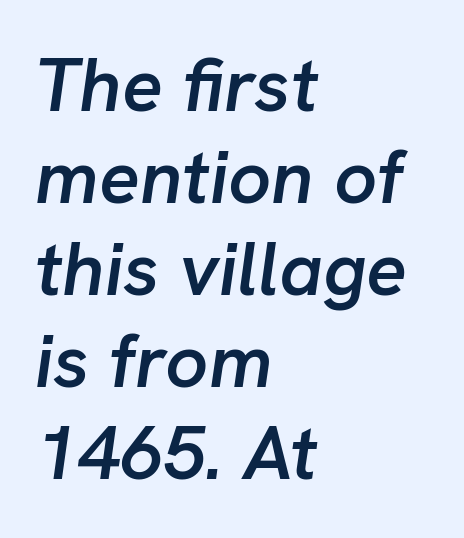
Just letters on the line, the space beneath them empty. Default kerning and tracking; the words read as compact shapes. Looking at the ascenders, they clearly lean. Here the designer chose a conventional face with non-uniform glyph widths. The letters are semibold — heavier than regular but short of a full bold. Compared with a centered layout, this one pins lines to the left instead.
